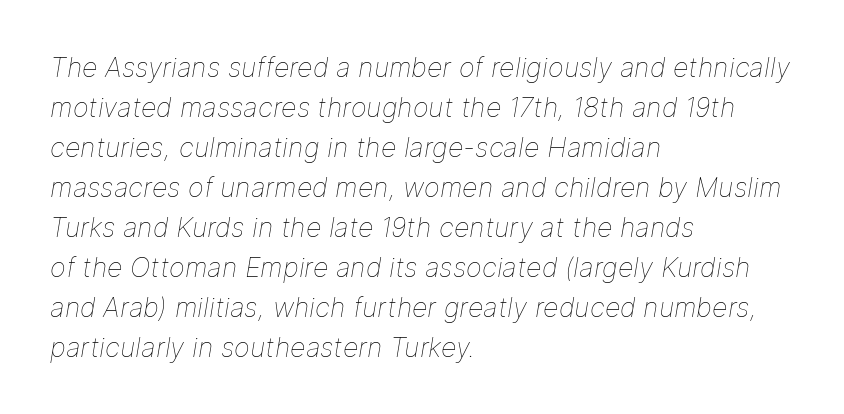
Q: Is the text bold? A: No.
Q: Is the text italic (slanted)? A: Yes, it leans right by about 9 degrees.
Q: Is the text underlined? A: No.
Q: How is the paragraph aligned? A: Left-aligned.
Q: Is the spacing between letters normal or unusually wide? A: Normal.
Q: Is the spacing between lines tight, normal or loose? A: Normal.
